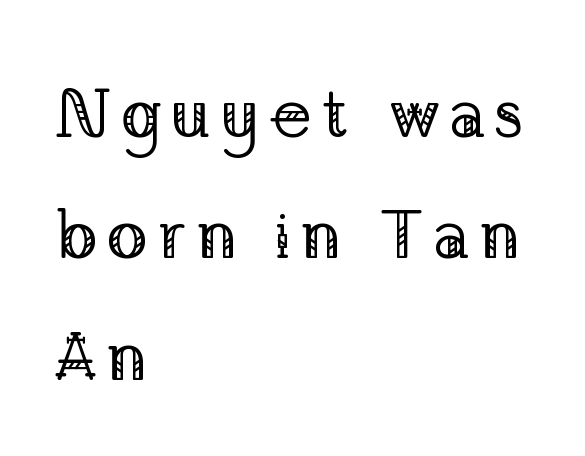
Q: Is the text bold? A: No.
Q: Is the text italic (slanted)? A: No, it is upright.
Q: Is the typeface a serif or a sans-serif typeface? A: Serif.
Q: Is the text underlined? A: No.
Q: How is the paragraph aligned? A: Left-aligned.
Q: Width (condensed, normal, or wide)? A: Normal.
Q: Stroke contrast? A: Low.
Q: x-height? A: Medium.
Q: Monospaced? A: No.
